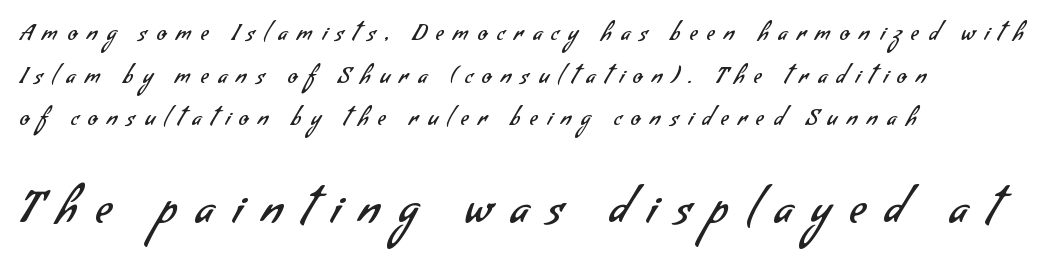
The image shows 44 px regular-weight sans-serif type; set left-aligned, loose line spacing (1.94x), unusually wide letter spacing (+0.44 em), not underlined; the second (bottom) block is 2.0x larger; low stroke contrast and a small x-height.
